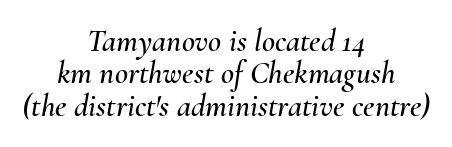
Q: Is the text italic (slanted)? A: Yes, it leans right by about 10 degrees.
Q: Is the text underlined? A: No.
Q: How is the paragraph aligned? A: Centered.
Q: Is the spacing between letters normal or unusually wide? A: Normal.
Q: Is the spacing between lines tight, normal or loose? A: Tight.
Q: Width (condensed, normal, or wide)? A: Normal.
Q: Stroke contrast? A: Medium.
Q: x-height? A: Small.
Q: Monospaced? A: No.
